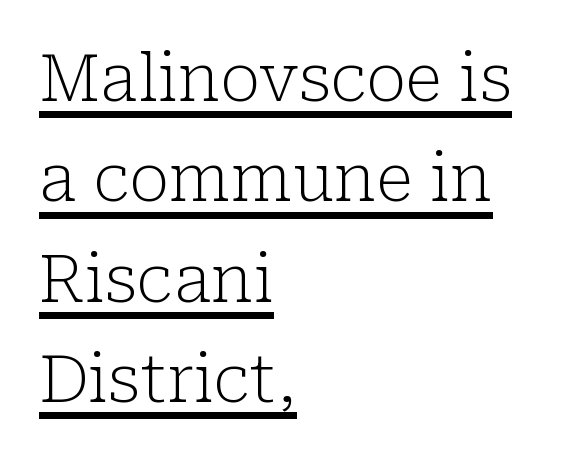
The image shows 66 px light serif type, upright; set left-aligned, normal line spacing (1.52x), normal letter spacing, underlined; low stroke contrast and a medium x-height.
